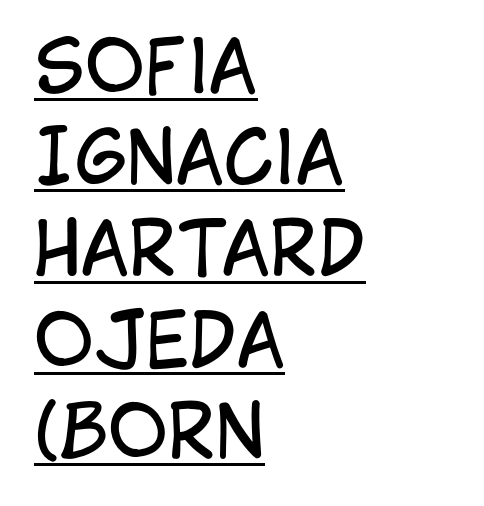
Q: Is the text bold? A: No.
Q: Is the text italic (slanted)? A: No, it is upright.
Q: Is the typeface a serif or a sans-serif typeface? A: Sans-serif.
Q: Is the text underlined? A: Yes.
Q: How is the paragraph aligned? A: Left-aligned.
Q: Is the spacing between letters normal or unusually wide? A: Normal.
Q: Is the spacing between lines tight, normal or loose? A: Normal.
Q: Width (condensed, normal, or wide)? A: Condensed.
Q: Stroke contrast? A: Low.
Q: x-height? A: Large.
Q: Monospaced? A: No.
